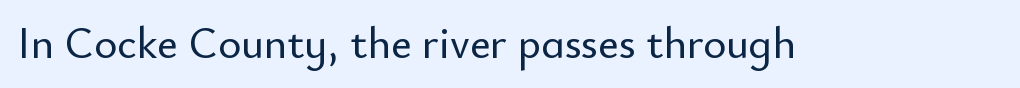
The image shows 44 px sans-serif type, upright; set normal letter spacing, not underlined; low stroke contrast and a small x-height.
